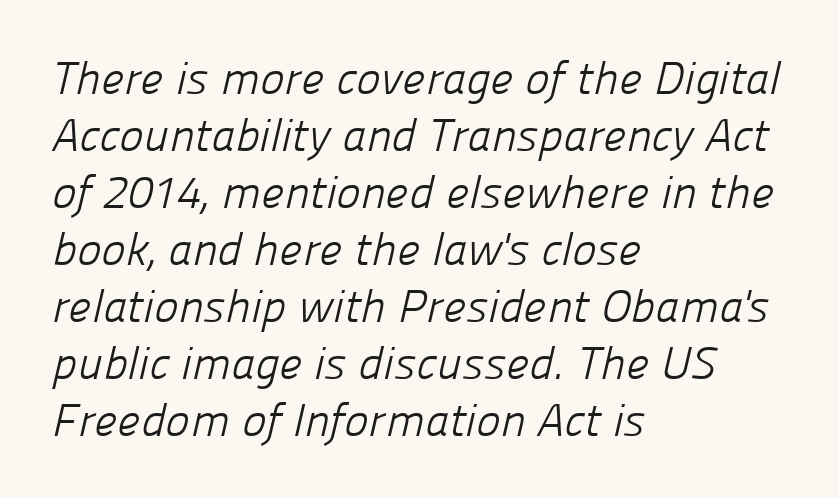
The image shows 46 px light sans-serif type; set left-aligned, line spacing 1.24x, normal letter spacing, not underlined; low stroke contrast and a medium x-height.
